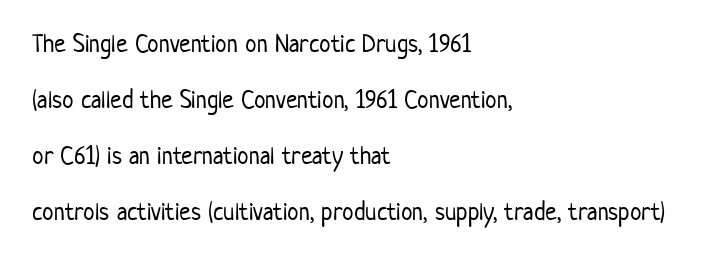
Q: Is the text bold? A: No.
Q: Is the text italic (slanted)? A: No, it is upright.
Q: Is the text underlined? A: No.
Q: How is the paragraph aligned? A: Left-aligned.
Q: Is the spacing between letters normal or unusually wide? A: Normal.
Q: Is the spacing between lines tight, normal or loose? A: Loose.
